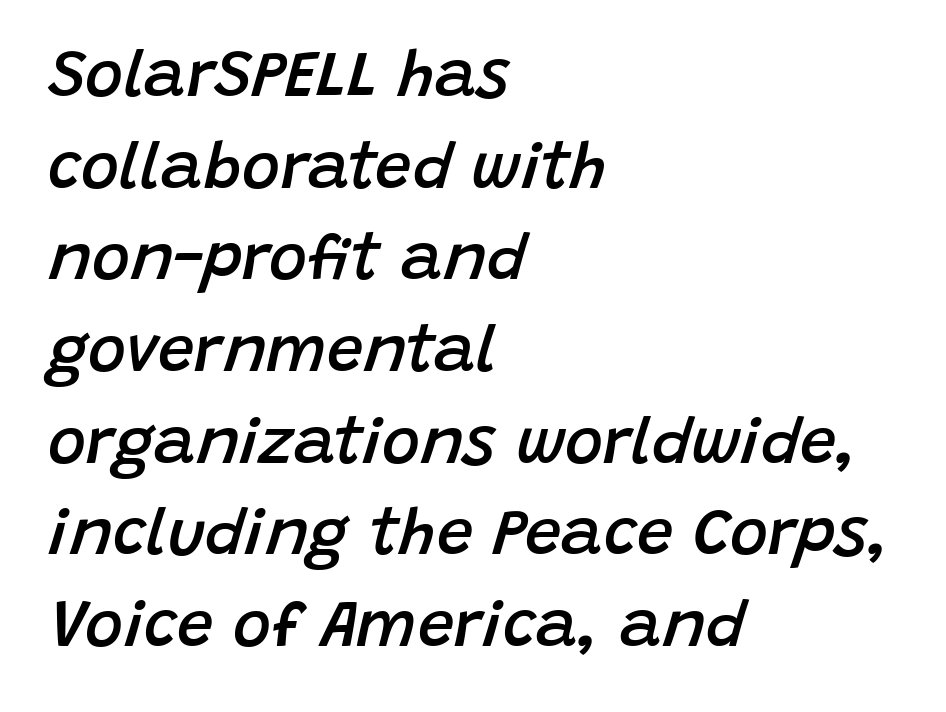
Decoration check: the copy has no underline. Caption: semibold face, moderately heavy strokes. Vertical spacing — default. Standard letterfit; no display-style spreading of the glyphs.
